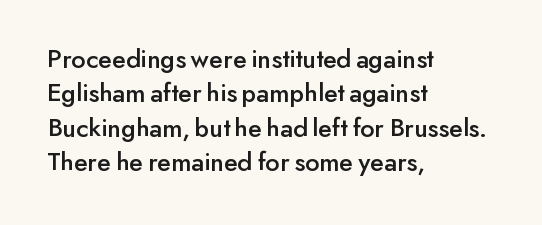
Do the letters lean? They stand straight. Lines of text with bare space underneath. The passage shown stacks its lines at a standard gap. Casual observation: everything's shoved over to the left.
